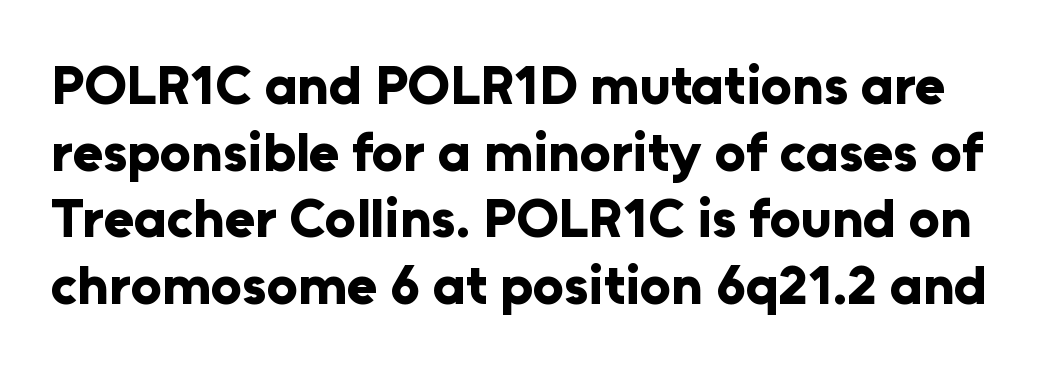
Do the characters align in a grid? No, the font is proportional. Serifs: no, the terminals of the letterforms are clean. It's the straight-up-and-down kind of type. Lines of text with bare space underneath. Here the glyphs are tracked normally, forming tight word shapes. Emphasis by weight is at full strength: bold.
